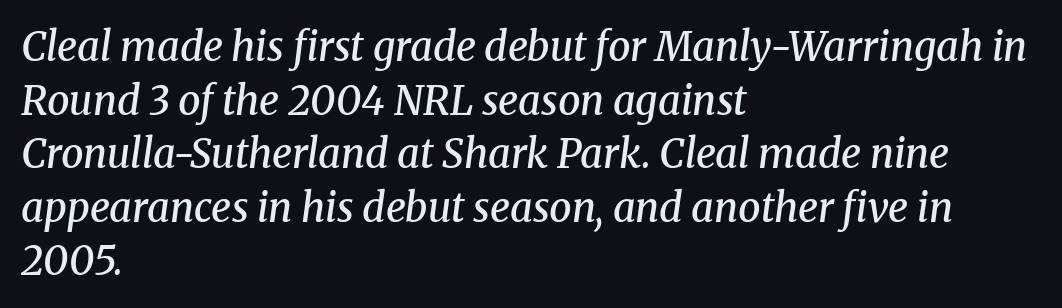
The image shows 40 px semibold serif type, italic (leaning right); set left-aligned, normal line spacing (1.34x), normal letter spacing, not underlined; medium stroke contrast and a medium x-height.
